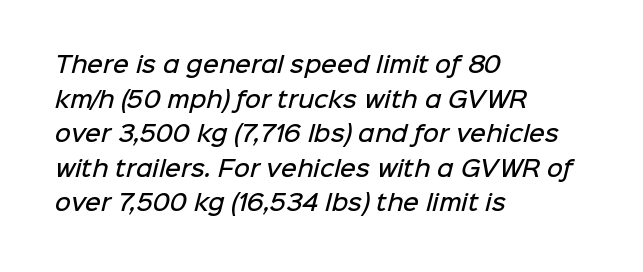
In terms of weight, the rendering is demibold, just under bold. You could call the tracking neutral — neither tight nor loose. Visually the block forms a straight wall on the left and a jagged coastline on the right. Normally led — the rows are evenly, conventionally spaced. Only glyphs here, with clear space below each row.
